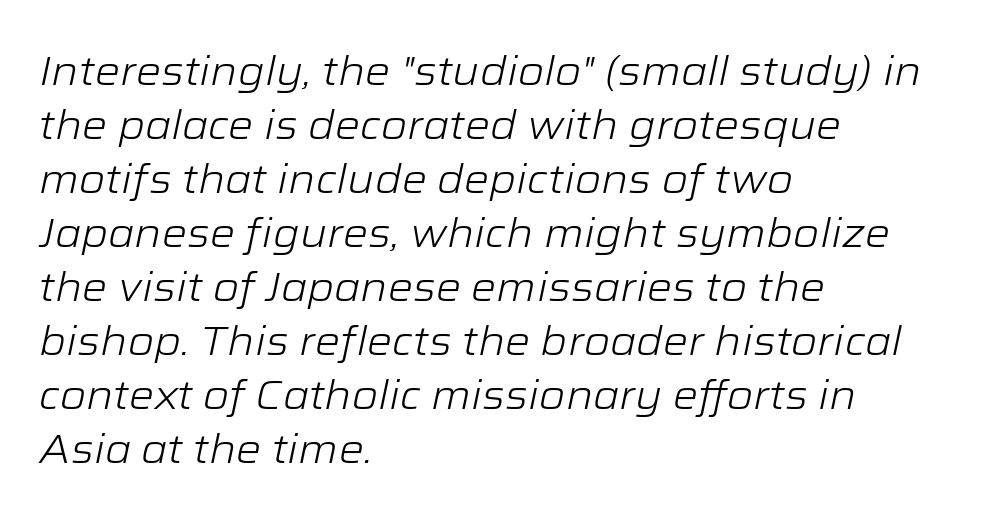
{"italic": "yes", "lean": "right", "slant_degrees": 12, "bold": "no", "weight": "light", "width": "wide", "stroke_contrast": "low", "x_height": "medium", "monospaced": "no", "underline": "no", "align": "left", "line_spacing": "normal", "line_spacing_ratio": 1.35, "letter_spacing": "normal", "letter_spacing_em": 0.0, "glyph_px": 40}
